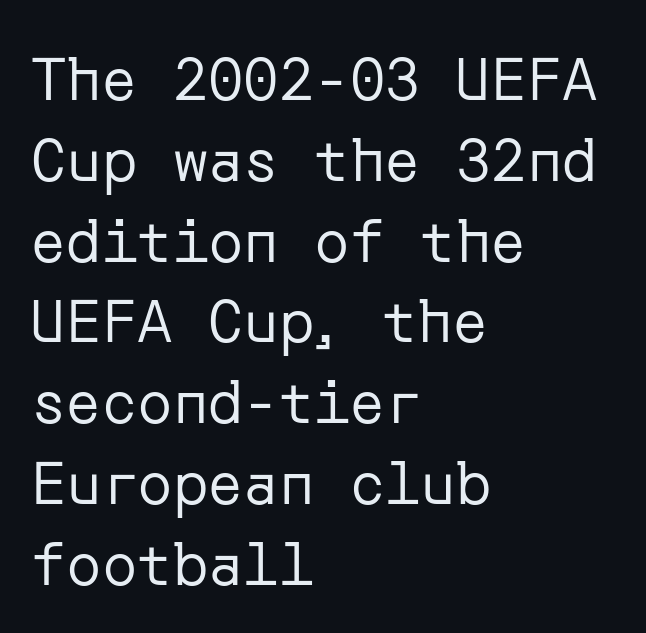
Q: Is the text bold? A: No.
Q: Is the text italic (slanted)? A: No, it is upright.
Q: Is the typeface a serif or a sans-serif typeface? A: Sans-serif.
Q: Is the text underlined? A: No.
Q: How is the paragraph aligned? A: Left-aligned.
Q: Is the spacing between letters normal or unusually wide? A: Normal.
Q: Is the spacing between lines tight, normal or loose? A: Normal.
Q: Width (condensed, normal, or wide)? A: Normal.
Q: Stroke contrast? A: Low.
Q: x-height? A: Medium.
